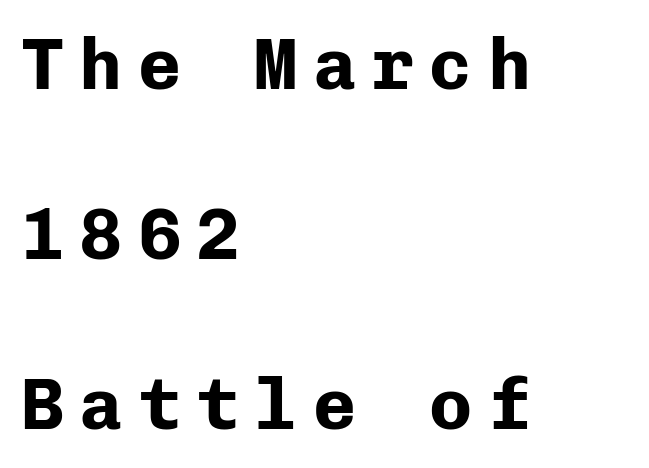
The gap between lines stays unmarked. The passage shown is typed in a monospace face where columns stay perfectly aligned. Horizontal bands of white between lines are thick stripes. These lines carry a lot of weight — the face is fully bold. The passage shown has open, widely tracked lettering throughout. Classification — sans serif.
